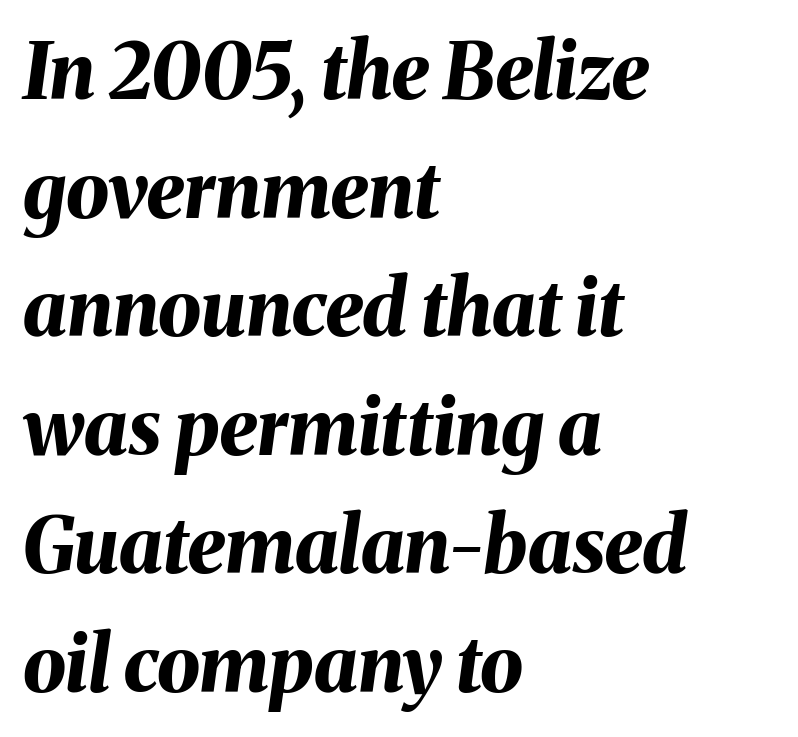
The image shows 77 px bold type, italic (leaning right); set left-aligned, normal line spacing (1.54x), normal letter spacing, not underlined; medium stroke contrast and a medium x-height.
